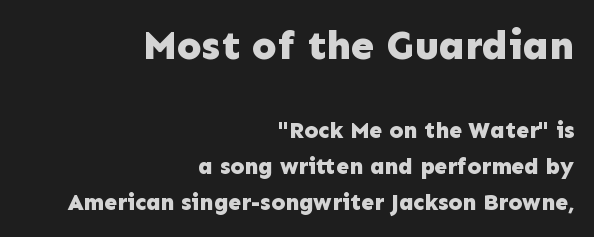
{"serif": "no", "italic": "no", "bold": "yes", "weight": "bold", "width": "normal", "stroke_contrast": "low", "x_height": "medium", "monospaced": "no", "underline": "no", "align": "right", "line_spacing": "normal", "line_spacing_ratio": 1.55, "letter_spacing": "normal", "letter_spacing_em": 0.0, "larger_block": "first", "size_ratio": 1.78, "glyph_px": 41}
